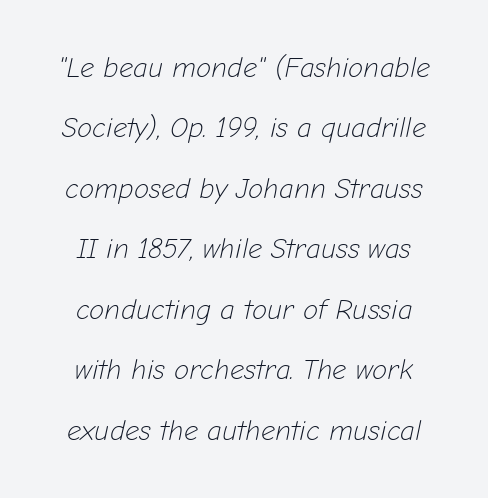
The image shows 28 px light type, italic (leaning right); set loose line spacing (2.16x), normal letter spacing, not underlined; low stroke contrast and a medium x-height.
